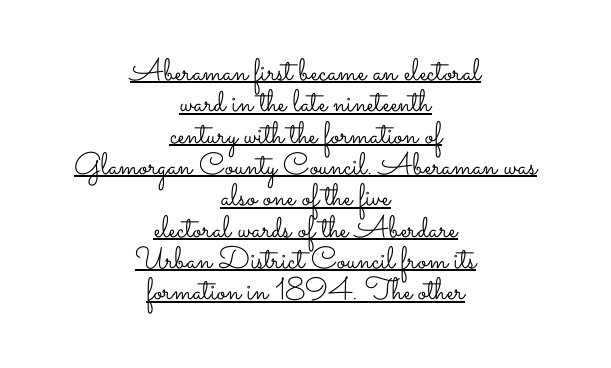
The characters are drawn with everyday or finer stroke widths. Nothing unusual about the tracking: characters are spaced as the font intends. Caption: lettering with a line underneath. This block would grow much taller if given ordinary leading; it's compressed now. The passage shown is typed in a proportional face where columns would drift.
